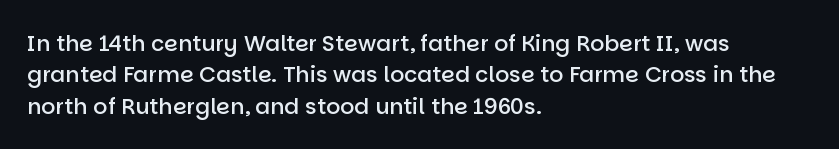
{"italic": "no", "bold": "semi", "underline": "no", "align": "left", "line_spacing": "normal", "line_spacing_ratio": 1.43, "letter_spacing": "normal", "letter_spacing_em": 0.0, "glyph_px": 22}
